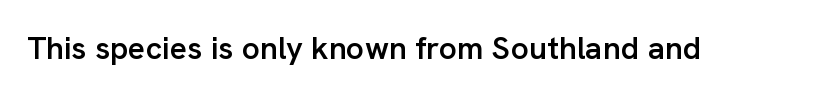
The image shows 32 px semibold sans-serif type, upright; set normal letter spacing, not underlined; low stroke contrast and a medium x-height.
